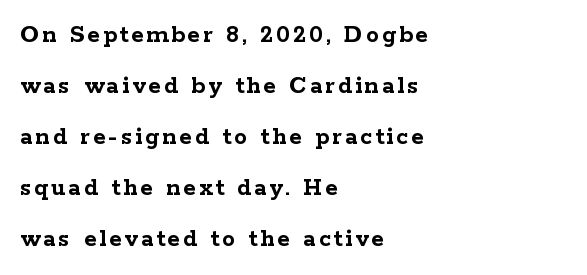
{"italic": "no", "bold": "yes", "underline": "no", "align": "left", "line_spacing": "loose", "line_spacing_ratio": 1.96, "glyph_px": 26}
